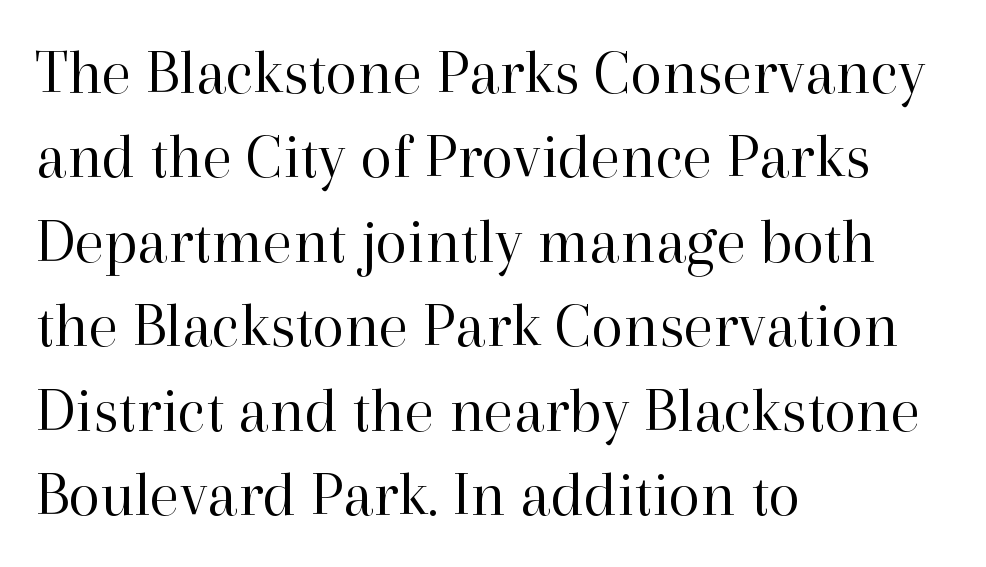
This sample has the flowing, uneven cadence of proportional lettering. Upright lettering throughout. In terms of leading, this rendering sits right in the middle. Each stroke keeps to a modest, everyday thickness or less. Serif or sans? Serif — the stroke terminals have little feet.
